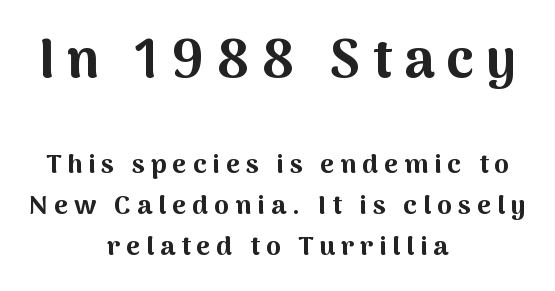
{"serif": "no", "italic": "no", "bold": "yes", "weight": "bold", "width": "normal", "stroke_contrast": "medium", "x_height": "medium", "monospaced": "no", "underline": "no", "align": "center", "line_spacing": "normal", "line_spacing_ratio": 1.52, "letter_spacing": "wide", "letter_spacing_em": 0.22, "larger_block": "first", "size_ratio": 2.0, "glyph_px": 54}
